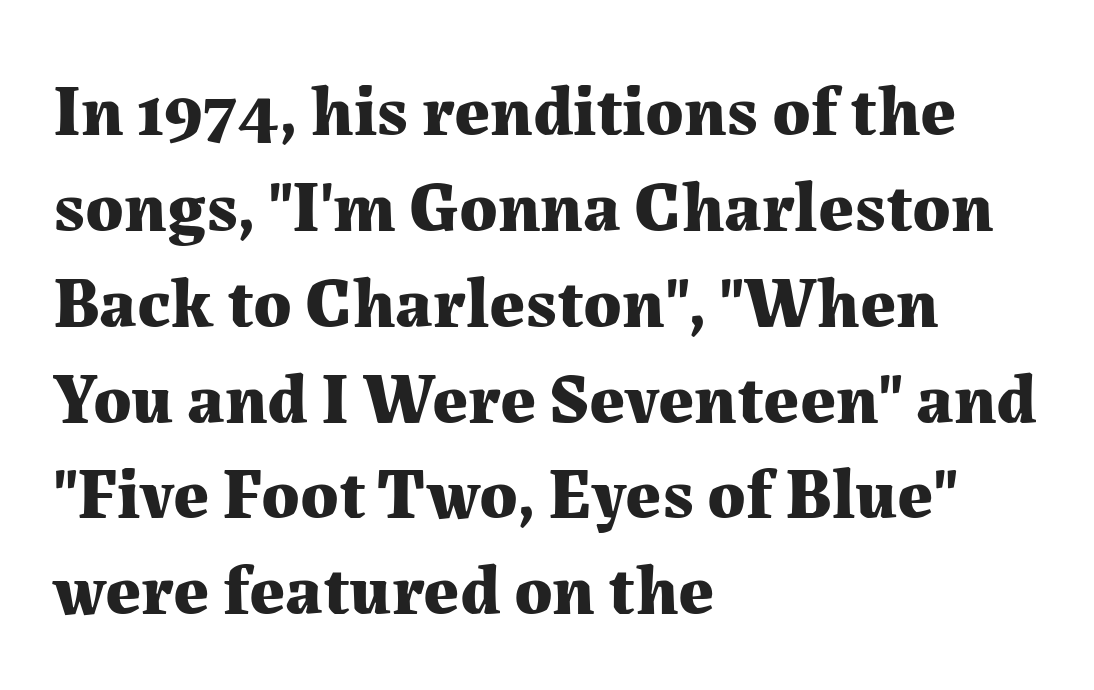
Q: Is the text bold? A: Yes.
Q: Is the text italic (slanted)? A: No, it is upright.
Q: Is the typeface a serif or a sans-serif typeface? A: Serif.
Q: Is the text underlined? A: No.
Q: How is the paragraph aligned? A: Left-aligned.
Q: Is the spacing between letters normal or unusually wide? A: Normal.
Q: Is the spacing between lines tight, normal or loose? A: Normal.
Q: Width (condensed, normal, or wide)? A: Normal.
Q: Stroke contrast? A: Medium.
Q: x-height? A: Medium.
Q: Monospaced? A: No.
